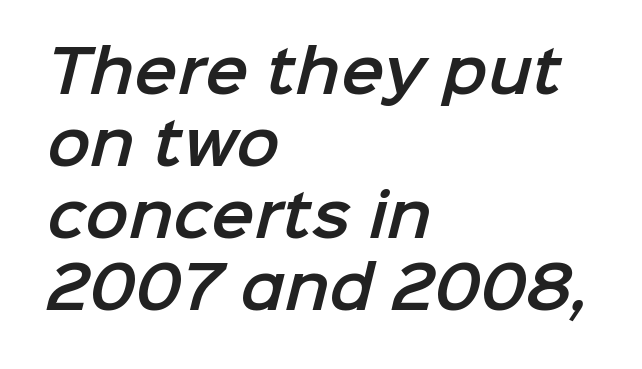
Look at the tracking — it's just the regular setting, nothing added. Line starts are locked; line ends wander. Examine the stroke ends and you'll find no serifs. Lines of text with bare space underneath. Is this a fixed-width face? No — the glyphs have proportional, varying widths.
